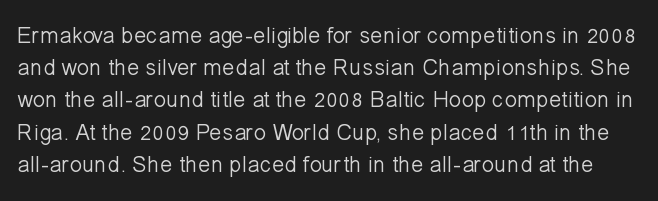
The image shows 23 px text type, upright; set normal line spacing (1.4x), normal letter spacing, not underlined.
